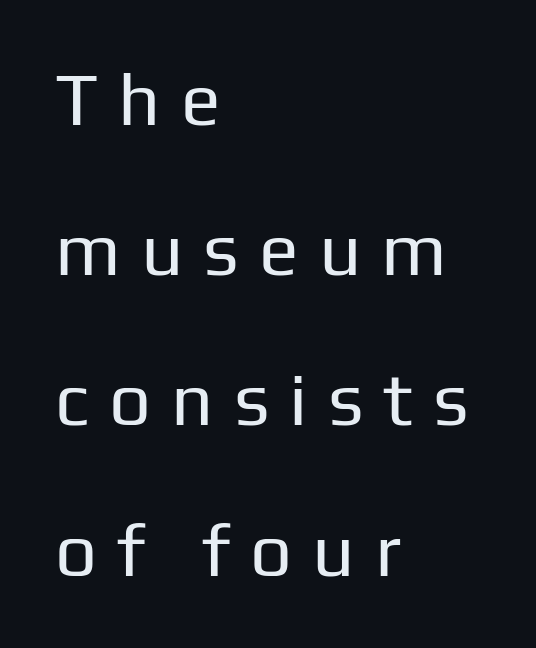
The image shows 74 px regular-weight sans-serif type, upright; set left-aligned, loose line spacing (2.03x), unusually wide letter spacing (+0.27 em), not underlined; low stroke contrast and a medium x-height.
